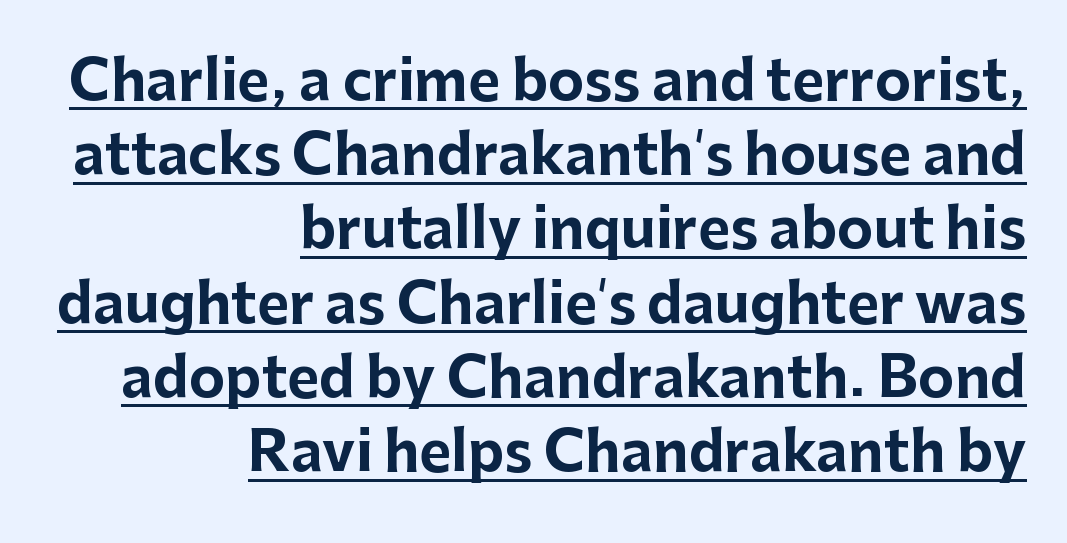
{"serif": "no", "italic": "no", "bold": "yes", "weight": "bold", "width": "normal", "stroke_contrast": "low", "x_height": "medium", "monospaced": "no", "underline": "yes", "align": "right", "line_spacing": "normal", "line_spacing_ratio": 1.35, "letter_spacing": "normal", "letter_spacing_em": 0.0, "glyph_px": 55}
